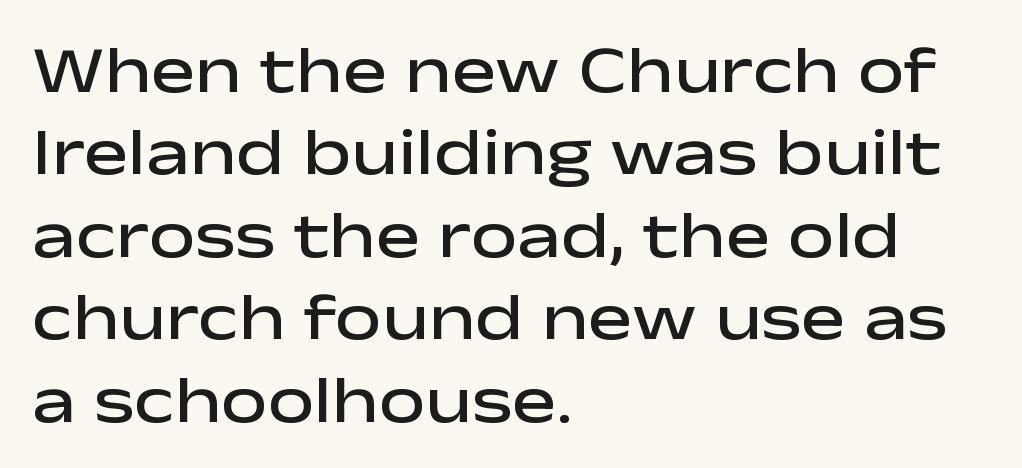
{"serif": "no", "italic": "no", "bold": "semi", "weight": "semibold", "width": "wide", "stroke_contrast": "low", "x_height": "medium", "monospaced": "no", "underline": "no", "align": "left", "line_spacing": "normal", "line_spacing_ratio": 1.25, "letter_spacing": "normal", "letter_spacing_em": 0.0, "glyph_px": 66}
